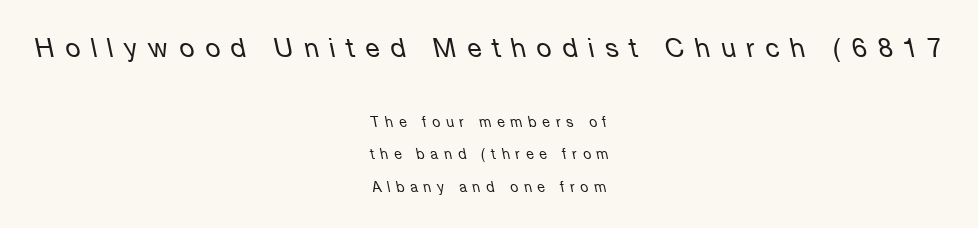
The image shows 26 px text type, italic (leaning left); set centered, loose line spacing (2.34x), unusually wide letter spacing (+0.42 em), not underlined; the first (top) block is 1.86x larger.
